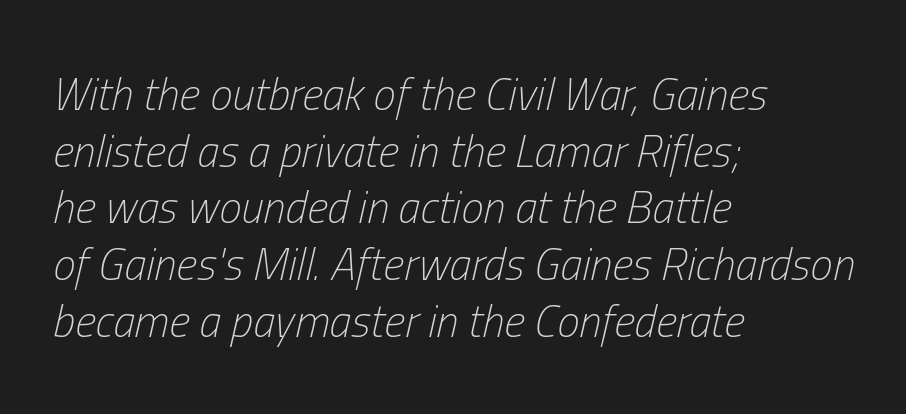
{"italic": "yes", "lean": "right", "slant_degrees": 13, "bold": "no", "weight": "light", "width": "condensed", "stroke_contrast": "low", "x_height": "medium", "monospaced": "no", "underline": "no", "align": "left", "line_spacing": "normal", "line_spacing_ratio": 1.26, "letter_spacing": "normal", "letter_spacing_em": 0.0, "glyph_px": 45}
